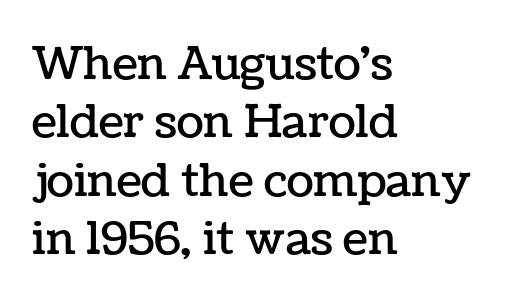
The passage shown has conventional tracking throughout. Characters remain perfectly vertical along every line. Is this a fixed-width face? No — the glyphs have proportional, varying widths. Letters rest on an invisible, unmarked baseline. Horizontally, the lines are justified to the leading edge only.
